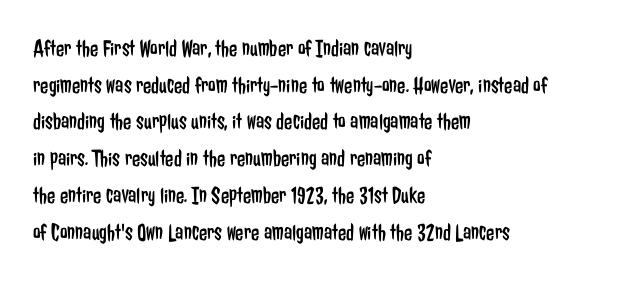
Standard letterfit; no display-style spreading of the glyphs. No chunkiness to these letters — they're not bold. This is roman type, the default non-slanted kind. Does the copy run flush right? No — it runs flush left.
